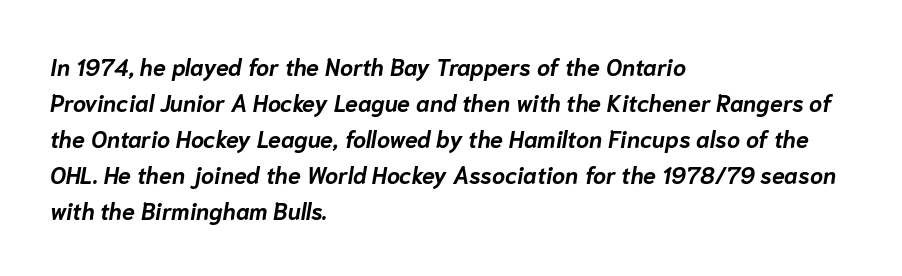
{"italic": "yes", "lean": "right", "slant_degrees": 10, "bold": "yes", "underline": "no", "align": "left", "line_spacing": "normal", "line_spacing_ratio": 1.57, "letter_spacing": "normal", "letter_spacing_em": 0.0, "glyph_px": 23}
